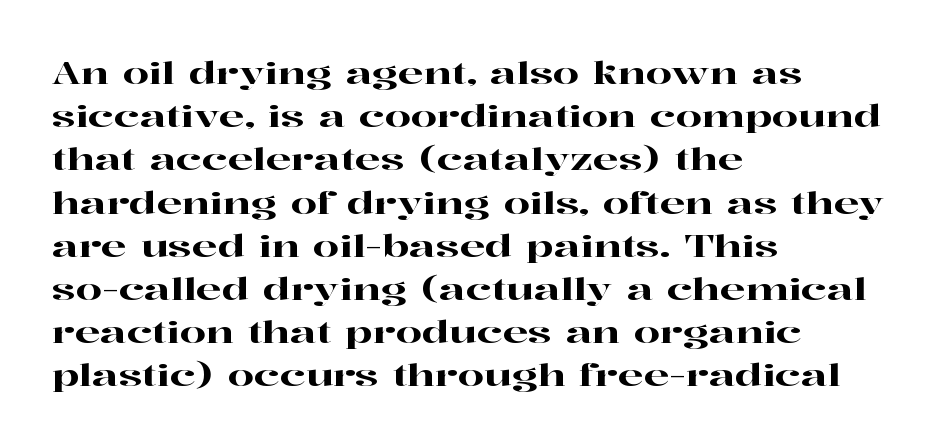
{"serif": "yes", "italic": "no", "width": "wide", "stroke_contrast": "high", "x_height": "medium", "monospaced": "no", "underline": "no", "align": "left", "line_spacing": "normal", "line_spacing_ratio": 1.44, "letter_spacing": "normal", "letter_spacing_em": 0.0, "glyph_px": 30}
